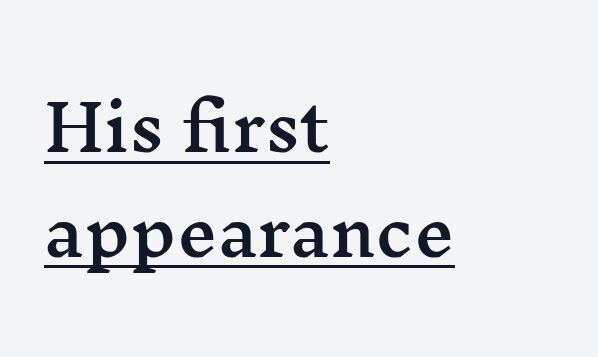
The image shows 63 px wide serif type, upright; set left-aligned, normal line spacing (1.66x), normal letter spacing, underlined; medium stroke contrast and a medium x-height.
